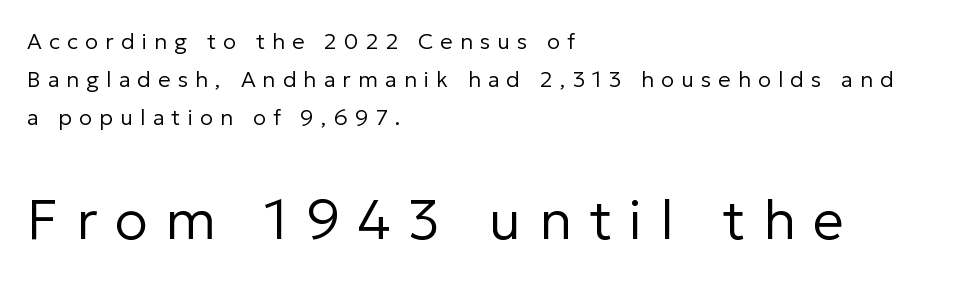
This sample uses a sans-serif face. One-word summary of the alignment: left. The passage shown is not underscored anywhere. The lettering holds an erect, upright posture throughout.
